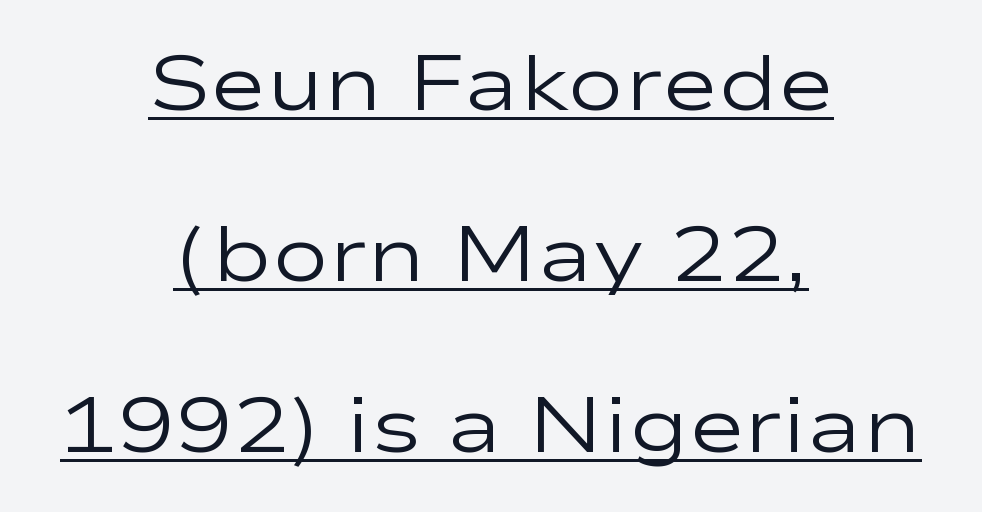
Q: Is the text bold? A: No.
Q: Is the text italic (slanted)? A: No, it is upright.
Q: Is the typeface a serif or a sans-serif typeface? A: Sans-serif.
Q: Is the text underlined? A: Yes.
Q: How is the paragraph aligned? A: Centered.
Q: Is the spacing between letters normal or unusually wide? A: Normal.
Q: Is the spacing between lines tight, normal or loose? A: Loose.
Q: Width (condensed, normal, or wide)? A: Wide.
Q: Stroke contrast? A: Low.
Q: x-height? A: Medium.
Q: Monospaced? A: No.
